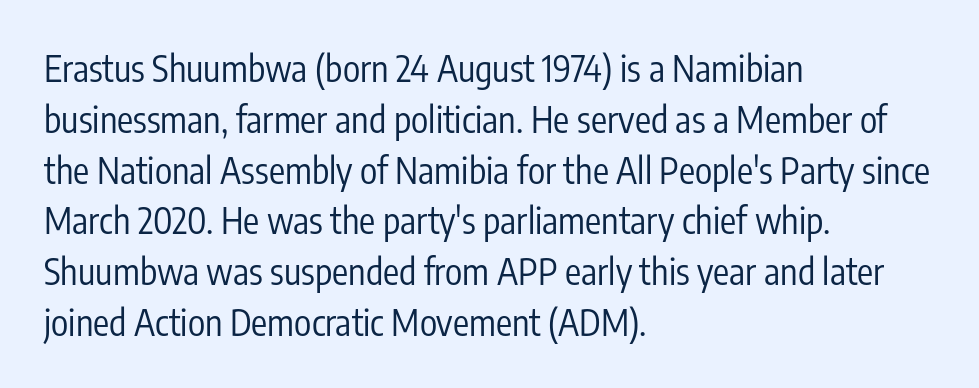
Q: Is the text bold? A: No.
Q: Is the text italic (slanted)? A: No, it is upright.
Q: Is the typeface a serif or a sans-serif typeface? A: Sans-serif.
Q: Is the text underlined? A: No.
Q: How is the paragraph aligned? A: Left-aligned.
Q: Is the spacing between letters normal or unusually wide? A: Normal.
Q: Is the spacing between lines tight, normal or loose? A: Normal.
Q: Width (condensed, normal, or wide)? A: Condensed.
Q: Stroke contrast? A: Low.
Q: x-height? A: Medium.
Q: Monospaced? A: No.
